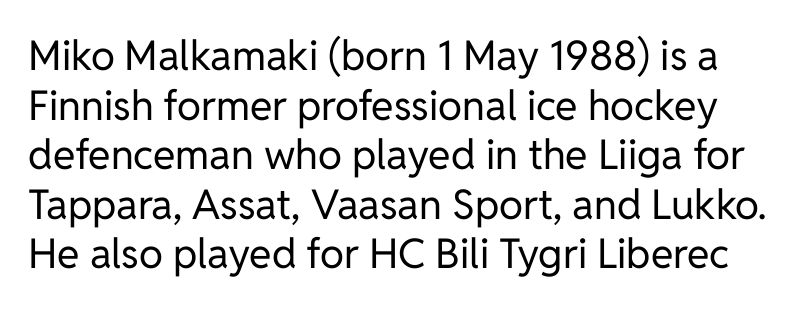
This is sans-serif lettering, the kind often seen on screens and signage. The strip under each line holds only bare page. Is this a heavy cut? Hardly; it is regular or lighter. This is the regular roman posture of the typeface.
